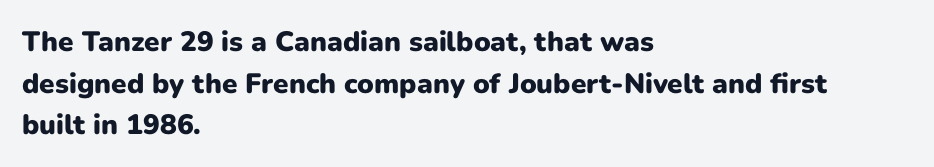
Q: Is the text bold? A: Yes.
Q: Is the text italic (slanted)? A: No, it is upright.
Q: Is the typeface a serif or a sans-serif typeface? A: Sans-serif.
Q: Is the text underlined? A: No.
Q: How is the paragraph aligned? A: Left-aligned.
Q: Is the spacing between letters normal or unusually wide? A: Normal.
Q: Is the spacing between lines tight, normal or loose? A: Normal.
Q: Width (condensed, normal, or wide)? A: Normal.
Q: Stroke contrast? A: Low.
Q: x-height? A: Medium.
Q: Monospaced? A: No.
